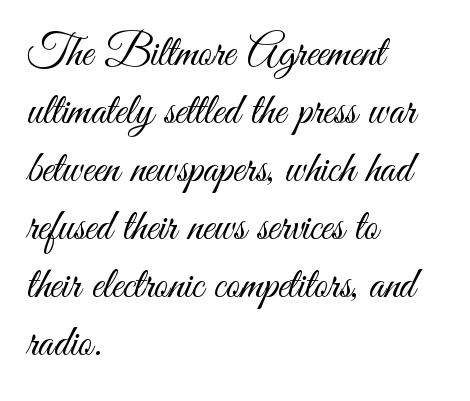
The image shows 44 px light, condensed sans-serif type; set left-aligned, normal line spacing (1.32x), normal letter spacing, not underlined; medium stroke contrast and a small x-height.
